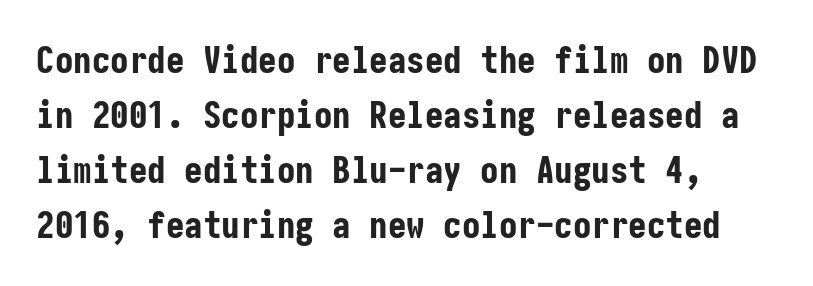
The image shows 37 px bold, condensed sans-serif type, upright; set left-aligned, normal line spacing (1.49x), normal letter spacing, not underlined; low stroke contrast and a medium x-height.
